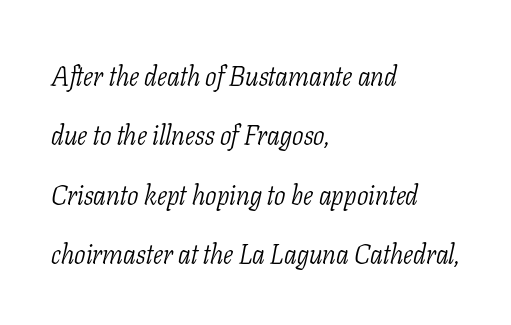
Q: Is the text bold? A: No.
Q: Is the text italic (slanted)? A: Yes, it leans right by about 11 degrees.
Q: Is the text underlined? A: No.
Q: How is the paragraph aligned? A: Left-aligned.
Q: Is the spacing between letters normal or unusually wide? A: Normal.
Q: Is the spacing between lines tight, normal or loose? A: Loose.
